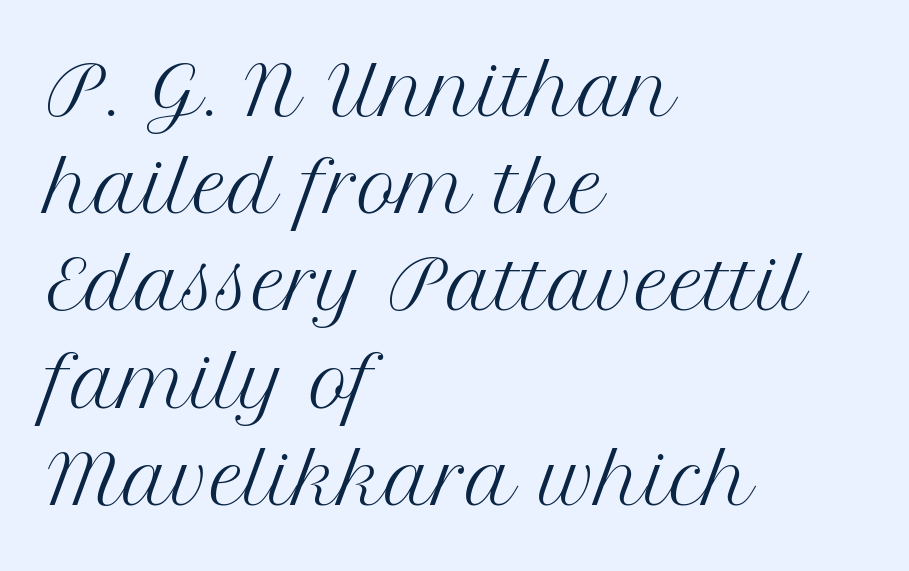
Q: Is the text bold? A: No.
Q: Is the text italic (slanted)? A: Yes.
Q: Is the text underlined? A: No.
Q: How is the paragraph aligned? A: Left-aligned.
Q: Is the spacing between letters normal or unusually wide? A: Normal.
Q: Is the spacing between lines tight, normal or loose? A: Normal.
Q: Width (condensed, normal, or wide)? A: Normal.
Q: Stroke contrast? A: Medium.
Q: x-height? A: Medium.
Q: Monospaced? A: No.
